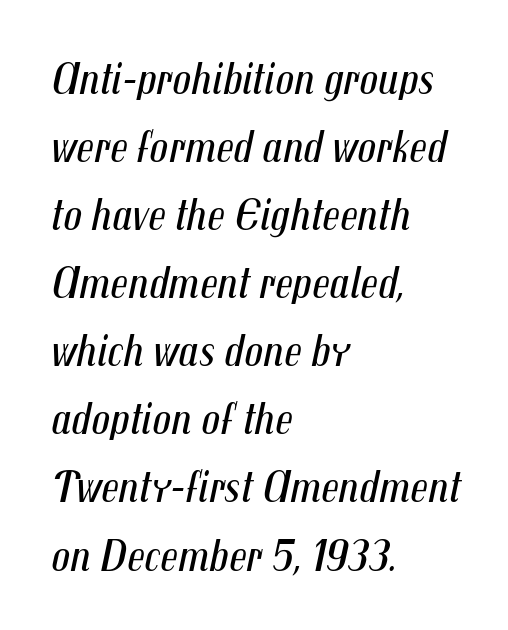
The image shows 46 px regular-weight, condensed type, italic (leaning right); set left-aligned, normal line spacing (1.48x), normal letter spacing, not underlined; medium stroke contrast and a medium x-height.
